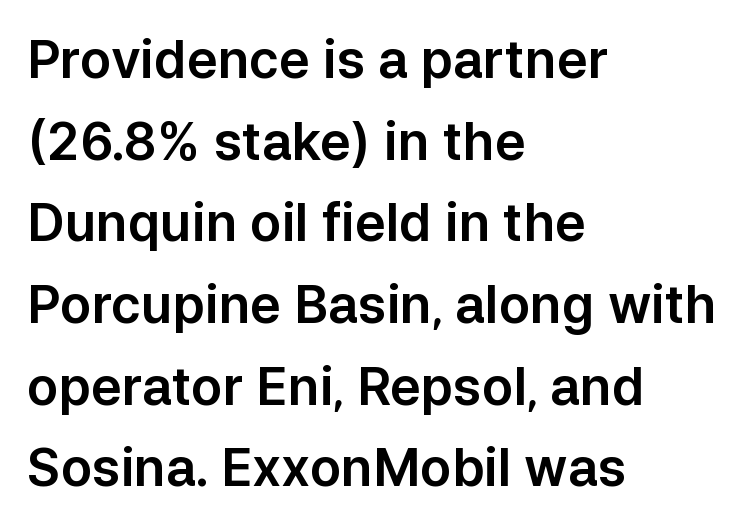
Letters rest on an invisible, unmarked baseline. Rows of type keep a routine distance in the vertical direction. A sans-serif font was chosen for this passage. Note the varied advance widths — an 'i' is clearly narrower than an 'm'. The gaps between neighbouring characters are ordinary and unremarkable. This rendering uses left alignment, leaving the right contour irregular.
